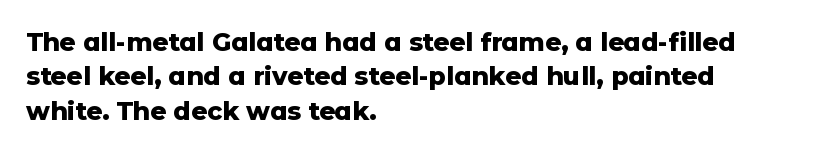
{"italic": "no", "bold": "yes", "underline": "no", "align": "left", "line_spacing": "normal", "line_spacing_ratio": 1.38, "letter_spacing": "normal", "letter_spacing_em": 0.0, "glyph_px": 25}
